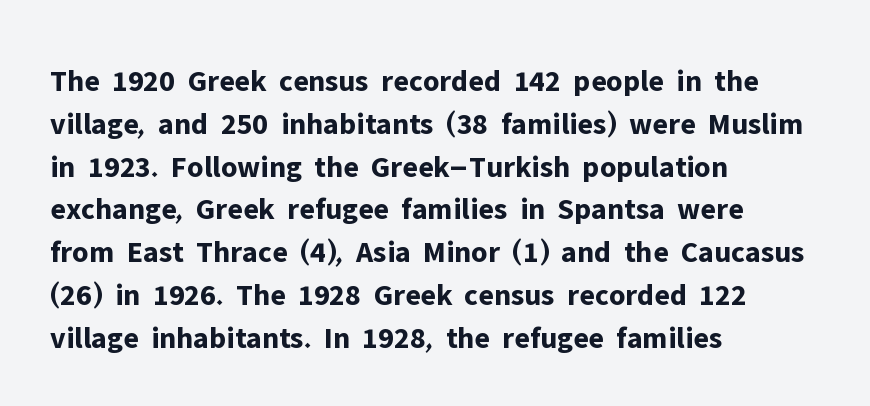
Here the designer chose a conventional face with non-uniform glyph widths. Normally led — the rows are evenly, conventionally spaced. These lines stack with their left ends in a neat column. The letters stand straight up with perfectly vertical stems. This sample uses plain, unmodified letter spacing. The glyphs are unaccompanied by any horizontal stroke below them.
